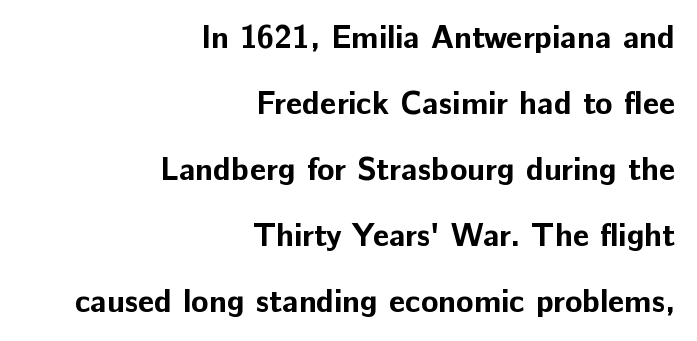
{"serif": "no", "italic": "no", "bold": "yes", "weight": "bold", "width": "normal", "stroke_contrast": "low", "x_height": "medium", "monospaced": "no", "underline": "no", "align": "right", "line_spacing": "loose", "line_spacing_ratio": 2.06, "letter_spacing": "normal", "letter_spacing_em": 0.0, "glyph_px": 32}
